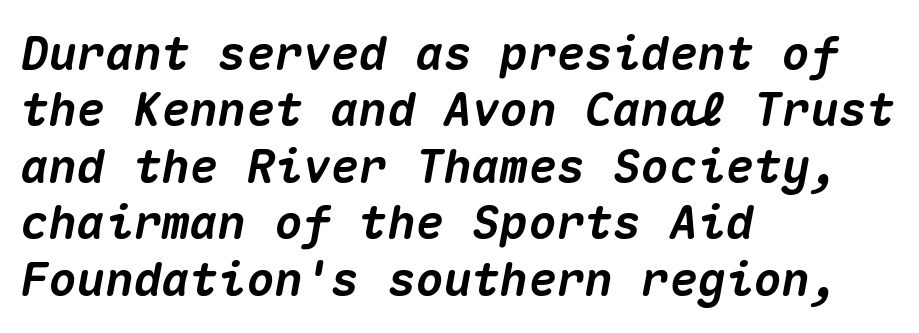
Q: Is the text bold? A: Yes.
Q: Is the text italic (slanted)? A: Yes, it leans right by about 10 degrees.
Q: Is the text underlined? A: No.
Q: How is the paragraph aligned? A: Left-aligned.
Q: Is the spacing between letters normal or unusually wide? A: Normal.
Q: Width (condensed, normal, or wide)? A: Normal.
Q: Stroke contrast? A: Medium.
Q: x-height? A: Medium.
Q: Monospaced? A: Yes.
